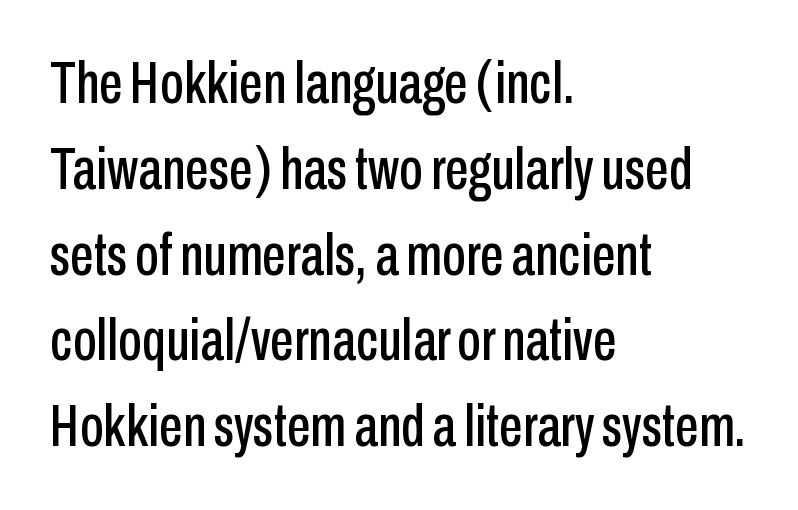
The image shows 60 px condensed sans-serif type, upright; set left-aligned, normal line spacing (1.43x), normal letter spacing, not underlined; low stroke contrast and a medium x-height.
